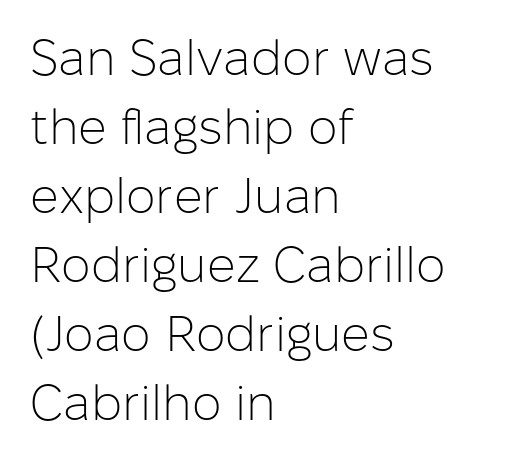
Q: Is the text bold? A: No.
Q: Is the text italic (slanted)? A: No, it is upright.
Q: Is the typeface a serif or a sans-serif typeface? A: Sans-serif.
Q: Is the text underlined? A: No.
Q: How is the paragraph aligned? A: Left-aligned.
Q: Is the spacing between letters normal or unusually wide? A: Normal.
Q: Is the spacing between lines tight, normal or loose? A: Normal.
Q: Width (condensed, normal, or wide)? A: Normal.
Q: Stroke contrast? A: Low.
Q: x-height? A: Medium.
Q: Monospaced? A: No.
